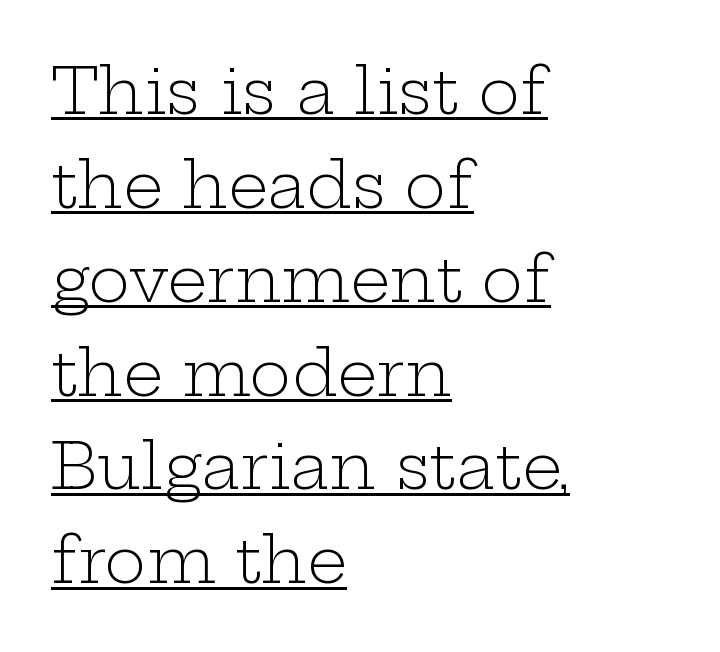
{"serif": "yes", "italic": "no", "bold": "no", "weight": "light", "width": "wide", "stroke_contrast": "low", "x_height": "medium", "monospaced": "no", "underline": "yes", "align": "left", "line_spacing": "normal", "line_spacing_ratio": 1.49, "letter_spacing": "normal", "letter_spacing_em": 0.0, "glyph_px": 63}
